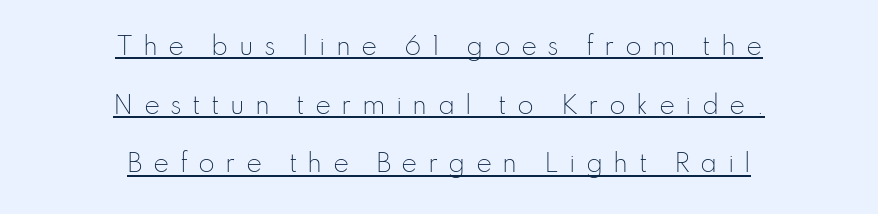
The image shows 24 px text type, upright; set centered, loose line spacing (2.44x), unusually wide letter spacing (+0.43 em), underlined.
